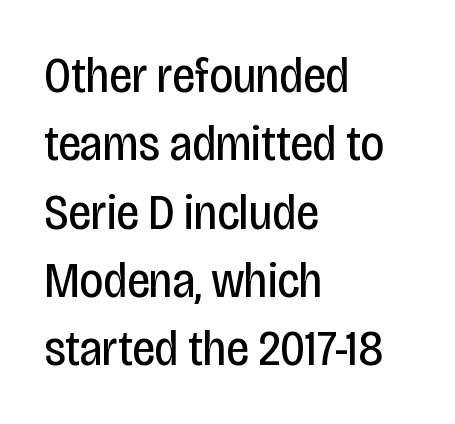
The image shows 51 px regular-weight, condensed sans-serif type, upright; set left-aligned, normal line spacing (1.34x), normal letter spacing, not underlined; low stroke contrast and a large x-height.
